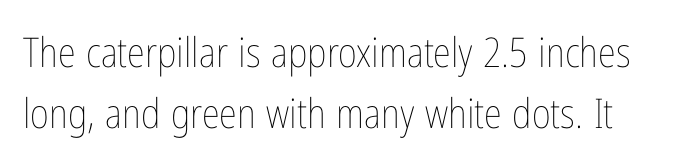
{"italic": "no", "bold": "no", "weight": "thin", "width": "condensed", "stroke_contrast": "low", "x_height": "medium", "monospaced": "no", "underline": "no", "line_spacing": "normal", "line_spacing_ratio": 1.49, "letter_spacing": "normal", "letter_spacing_em": 0.0, "glyph_px": 41}
